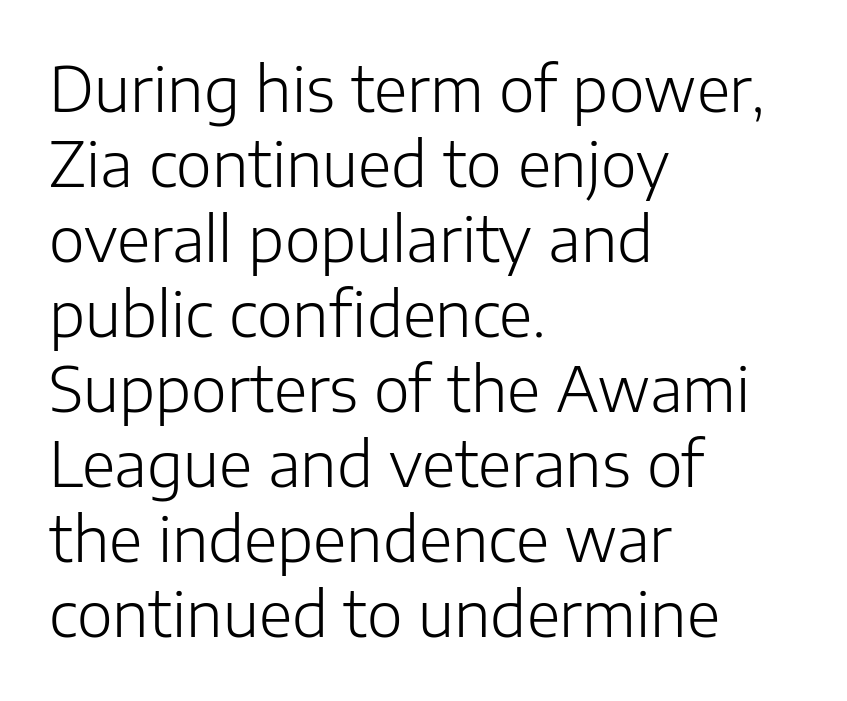
{"serif": "no", "italic": "no", "bold": "no", "weight": "light", "width": "normal", "stroke_contrast": "low", "x_height": "medium", "monospaced": "no", "underline": "no", "align": "left", "line_spacing_ratio": 1.23, "letter_spacing": "normal", "letter_spacing_em": 0.0, "glyph_px": 61}
